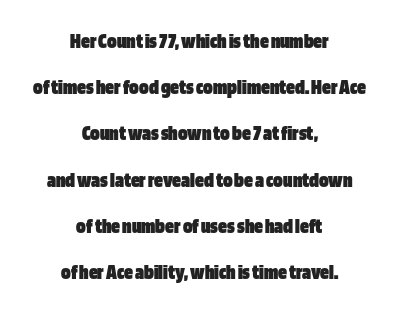
Q: Is the text bold? A: Yes.
Q: Is the text italic (slanted)? A: No, it is upright.
Q: Is the text underlined? A: No.
Q: How is the paragraph aligned? A: Centered.
Q: Is the spacing between letters normal or unusually wide? A: Normal.
Q: Is the spacing between lines tight, normal or loose? A: Loose.
